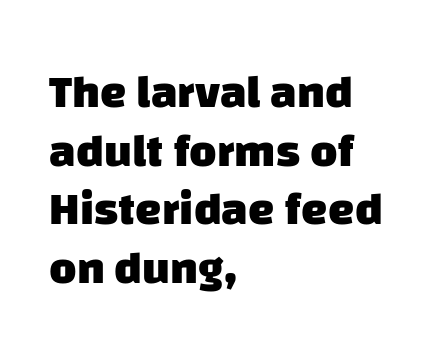
Bare-footed words on every line. Leading: standard. Visually the block forms a straight wall on the left and a jagged coastline on the right. The rendering keeps characters at their native spacing. The rendering uses natural spacing where letterforms have individual widths. The glyphs have the mass of a bold cut.
